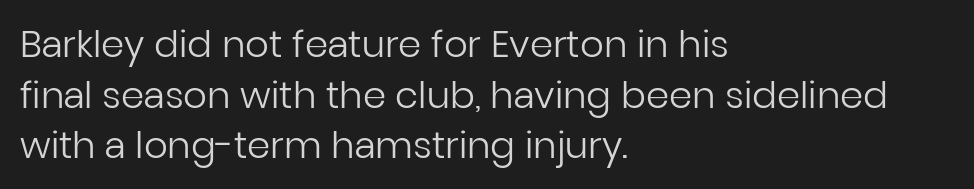
Q: Is the text bold? A: No.
Q: Is the text italic (slanted)? A: No, it is upright.
Q: Is the typeface a serif or a sans-serif typeface? A: Sans-serif.
Q: Is the text underlined? A: No.
Q: How is the paragraph aligned? A: Left-aligned.
Q: Is the spacing between letters normal or unusually wide? A: Normal.
Q: Is the spacing between lines tight, normal or loose? A: Normal.
Q: Width (condensed, normal, or wide)? A: Normal.
Q: Stroke contrast? A: Low.
Q: x-height? A: Medium.
Q: Monospaced? A: No.
